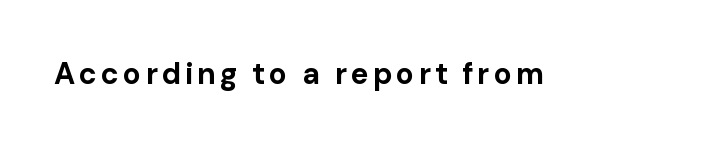
Q: Is the text bold? A: Yes.
Q: Is the text italic (slanted)? A: No, it is upright.
Q: Is the typeface a serif or a sans-serif typeface? A: Sans-serif.
Q: Is the text underlined? A: No.
Q: Width (condensed, normal, or wide)? A: Normal.
Q: Stroke contrast? A: Low.
Q: x-height? A: Medium.
Q: Monospaced? A: No.
